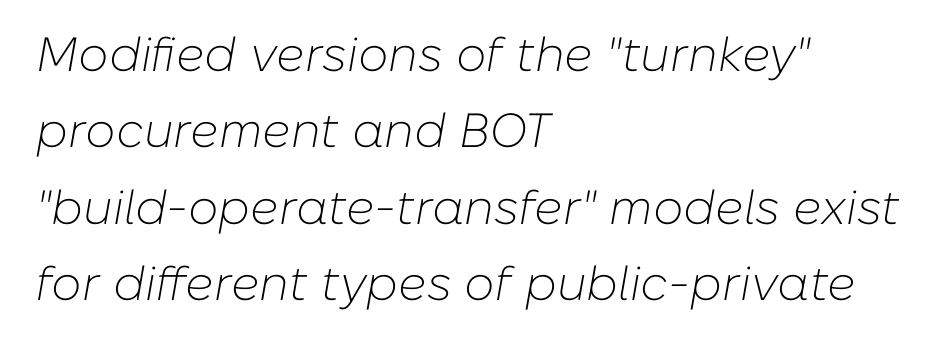
Q: Is the text bold? A: No.
Q: Is the text italic (slanted)? A: Yes, it leans right by about 10 degrees.
Q: Is the text underlined? A: No.
Q: How is the paragraph aligned? A: Left-aligned.
Q: Is the spacing between letters normal or unusually wide? A: Normal.
Q: Is the spacing between lines tight, normal or loose? A: Normal.
Q: Width (condensed, normal, or wide)? A: Normal.
Q: Stroke contrast? A: Low.
Q: x-height? A: Medium.
Q: Monospaced? A: No.
